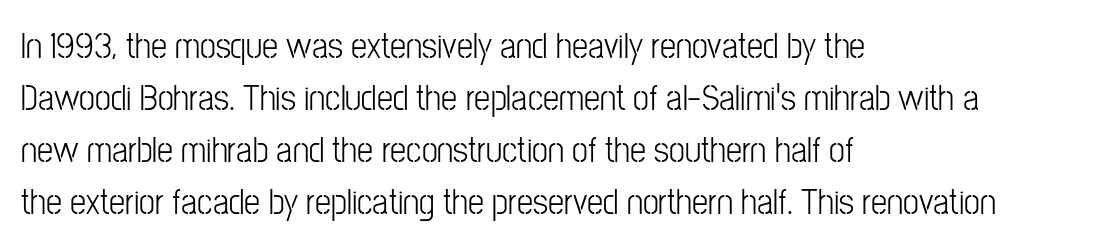
This is roman type, the default non-slanted kind. Here the designer chose a conventional face with non-uniform glyph widths. The type family on display is of the sans-serif kind. Rows of type keep a routine distance in the vertical direction. Descenders hang freely into open space. No extra tracking has been applied to these lines.
